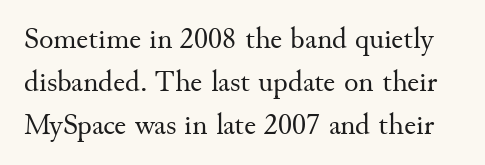
The image shows 30 px regular-weight serif type, upright; set normal line spacing (1.44x), normal letter spacing, not underlined; medium stroke contrast and a small x-height.
